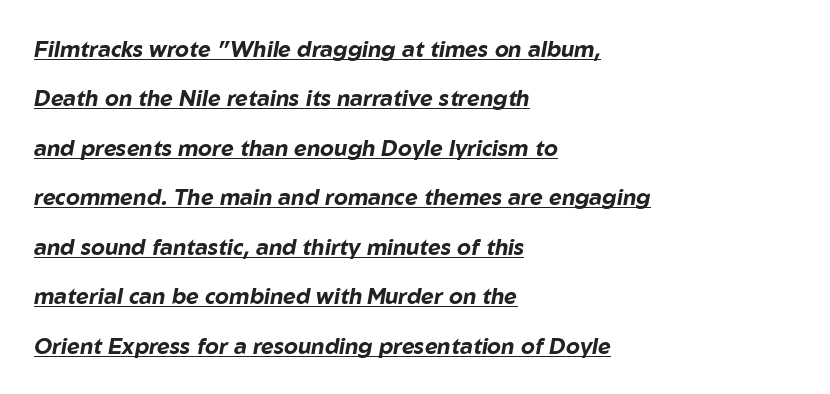
The image shows 22 px bold type, italic (leaning right); set left-aligned, loose line spacing (2.25x), normal letter spacing, underlined.
